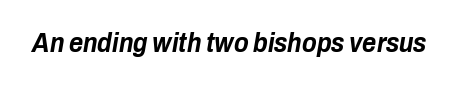
Q: Is the text bold? A: Yes.
Q: Is the text italic (slanted)? A: Yes, it leans right by about 10 degrees.
Q: Is the text underlined? A: No.
Q: Is the spacing between letters normal or unusually wide? A: Normal.
